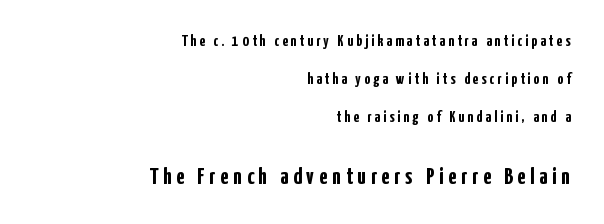
The image shows 24 px bold type, upright; set right-aligned, loose line spacing (2.36x), unusually wide letter spacing (+0.2 em), not underlined; the second (bottom) block is 1.5x larger.
